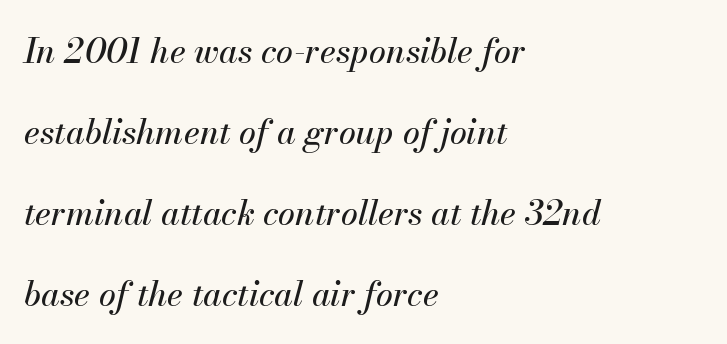
A clean baseline with only descenders dipping below it. The rendering uses natural spacing where letterforms have individual widths. The axis of the letterforms is tilted away from vertical. Regarding leading, the lines here are spaced well apart. The line texture is even and compact thanks to regular tracking.
